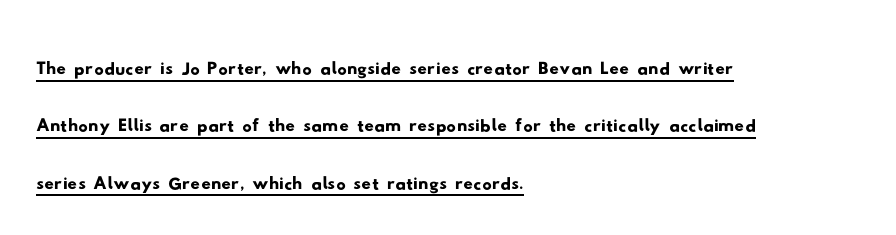
{"serif": "no", "width": "wide", "stroke_contrast": "low", "x_height": "small", "monospaced": "no", "underline": "yes", "align": "left", "line_spacing_ratio": 1.22, "letter_spacing": "normal", "letter_spacing_em": 0.0, "glyph_px": 47}
